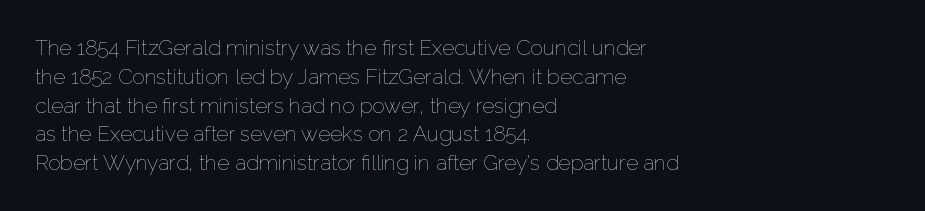
The image shows 21 px text type, upright; set left-aligned, normal line spacing (1.37x), normal letter spacing, not underlined.
